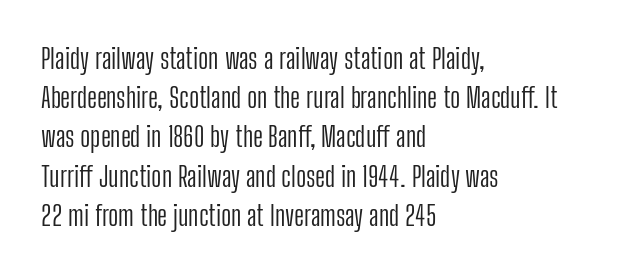
{"serif": "no", "italic": "no", "bold": "no", "weight": "light", "width": "condensed", "stroke_contrast": "low", "x_height": "medium", "monospaced": "no", "underline": "no", "align": "left", "line_spacing": "normal", "line_spacing_ratio": 1.4, "letter_spacing": "normal", "letter_spacing_em": 0.0, "glyph_px": 28}
